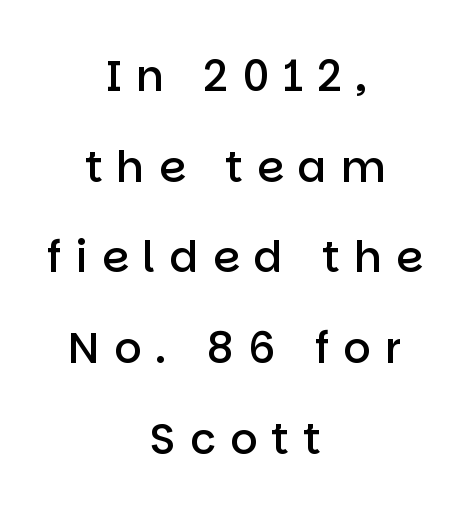
The horizontal fit of the characters is loose and conspicuously gappy. Quick note: underline off. Do the characters align in a grid? No, the font is proportional. Letterform terminals end flat and unadorned throughout the passage.
